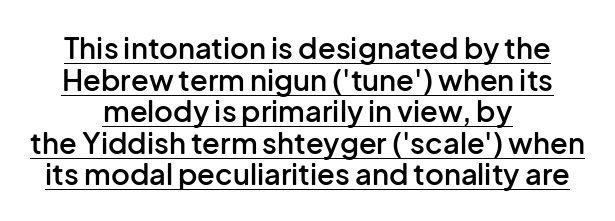
The image shows 29 px semibold sans-serif type, upright; set centered, tight line spacing (1.09x), normal letter spacing, underlined; low stroke contrast and a medium x-height.
